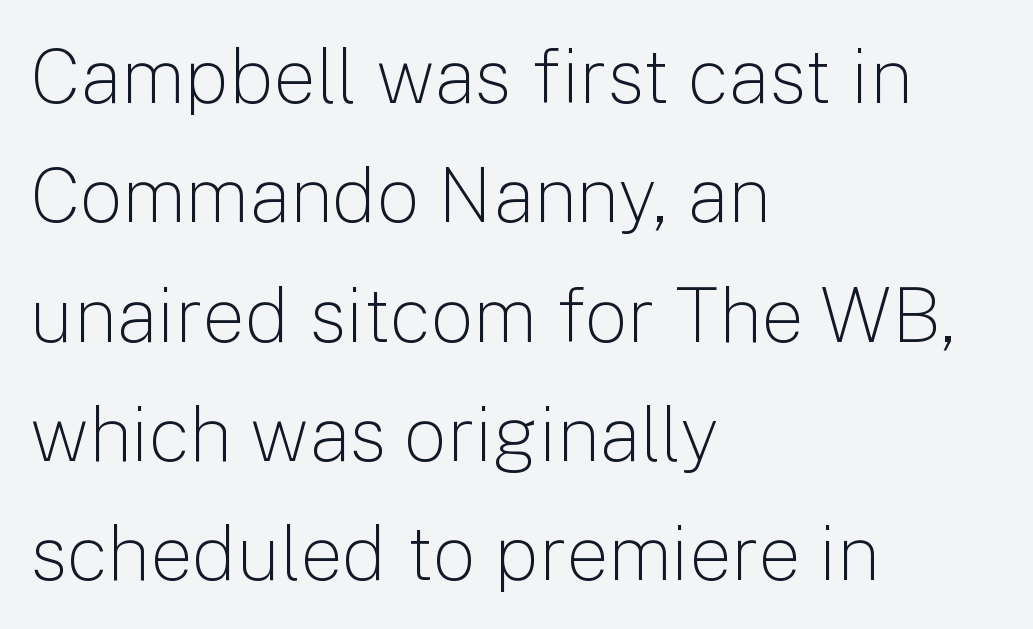
The image shows 76 px light sans-serif type, upright; set left-aligned, normal line spacing (1.57x), normal letter spacing, not underlined; low stroke contrast and a medium x-height.
